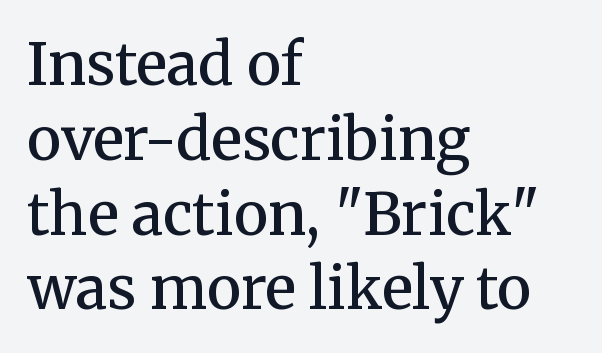
{"serif": "yes", "italic": "no", "bold": "semi", "weight": "semibold", "width": "normal", "stroke_contrast": "medium", "x_height": "medium", "monospaced": "no", "underline": "no", "align": "left", "line_spacing": "normal", "line_spacing_ratio": 1.29, "letter_spacing": "normal", "letter_spacing_em": 0.0, "glyph_px": 58}
